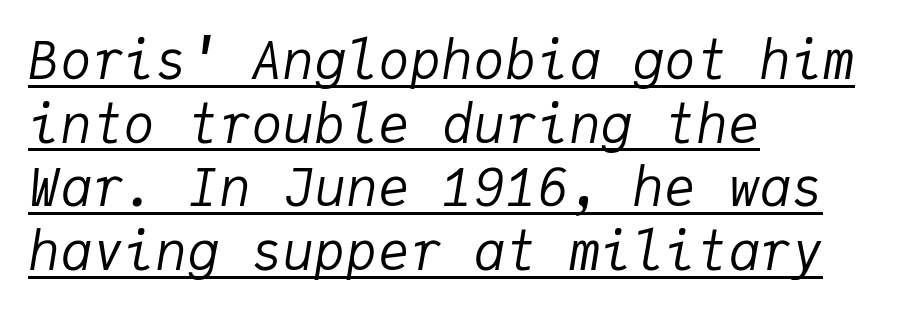
{"italic": "yes", "lean": "right", "slant_degrees": 9, "bold": "no", "weight": "regular", "width": "normal", "stroke_contrast": "low", "x_height": "medium", "monospaced": "yes", "underline": "yes", "align": "left", "line_spacing_ratio": 1.2, "letter_spacing": "normal", "letter_spacing_em": 0.0, "glyph_px": 53}
